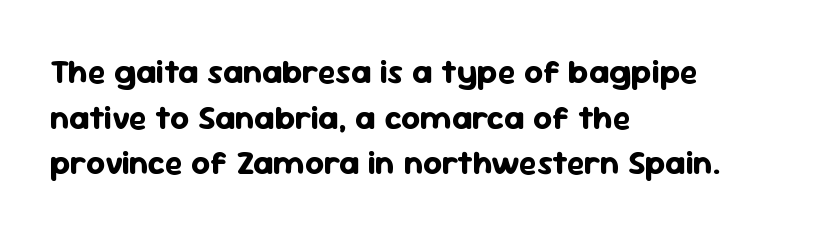
Q: Is the text bold? A: Yes.
Q: Is the text italic (slanted)? A: No, it is upright.
Q: Is the typeface a serif or a sans-serif typeface? A: Sans-serif.
Q: Is the text underlined? A: No.
Q: How is the paragraph aligned? A: Left-aligned.
Q: Is the spacing between letters normal or unusually wide? A: Normal.
Q: Is the spacing between lines tight, normal or loose? A: Normal.
Q: Width (condensed, normal, or wide)? A: Normal.
Q: Stroke contrast? A: Low.
Q: x-height? A: Medium.
Q: Monospaced? A: No.
